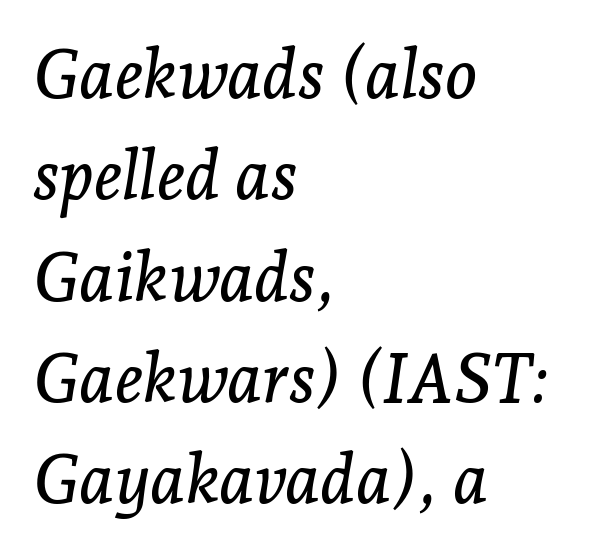
Q: Is the text italic (slanted)? A: Yes, it leans right by about 7 degrees.
Q: Is the typeface a serif or a sans-serif typeface? A: Serif.
Q: Is the text underlined? A: No.
Q: How is the paragraph aligned? A: Left-aligned.
Q: Is the spacing between letters normal or unusually wide? A: Normal.
Q: Is the spacing between lines tight, normal or loose? A: Normal.
Q: Width (condensed, normal, or wide)? A: Normal.
Q: Stroke contrast? A: Low.
Q: x-height? A: Medium.
Q: Monospaced? A: No.
